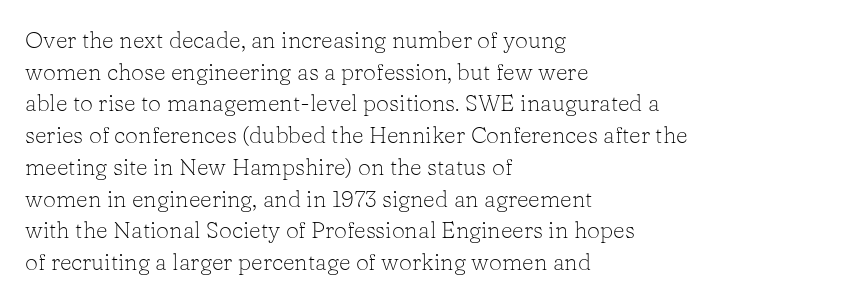
{"italic": "no", "bold": "no", "underline": "no", "align": "left", "line_spacing": "normal", "line_spacing_ratio": 1.38, "letter_spacing": "normal", "letter_spacing_em": 0.0, "glyph_px": 23}
